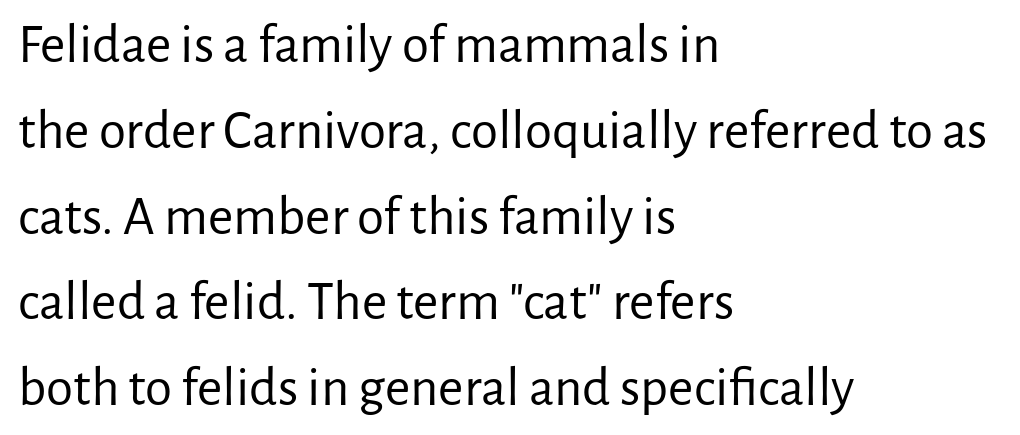
{"serif": "no", "italic": "no", "bold": "no", "weight": "regular", "width": "normal", "stroke_contrast": "low", "x_height": "medium", "monospaced": "no", "underline": "no", "align": "left", "line_spacing": "normal", "line_spacing_ratio": 1.56, "letter_spacing": "normal", "letter_spacing_em": 0.0, "glyph_px": 55}
